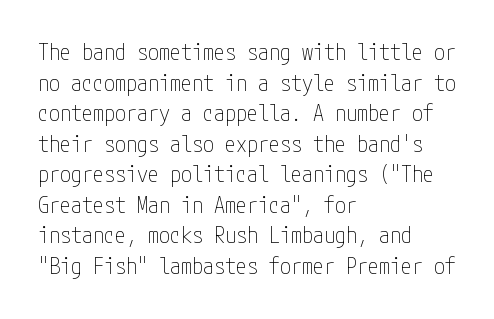
Here the glyphs are tracked normally, forming tight word shapes. This sample keeps an unexceptional amount of space between lines. Every character sits straight up, as roman type does. Each stroke keeps to a modest, everyday thickness or less. This rendering uses left alignment, leaving the right contour irregular. Descenders are the only things crossing below the line.
